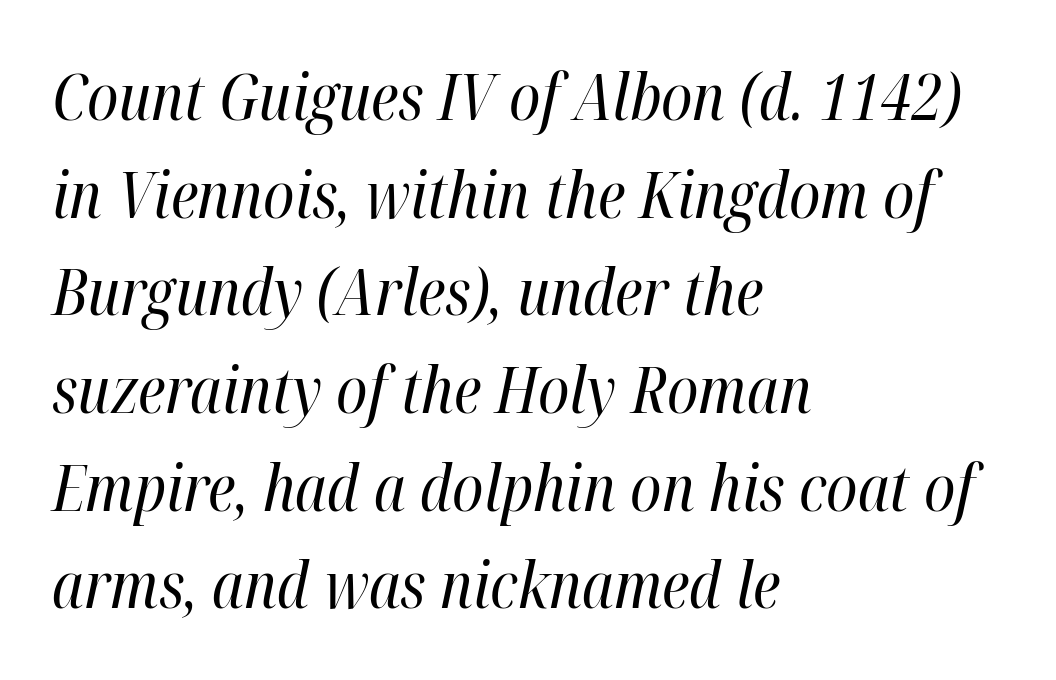
The space beneath each line is pristine and unruled. A normal amount of white space separates one row of letters from the next. Weight: in the light-to-regular range. The ragged edge is on the right, which tells us the setting is flush left. Proportional: the letters do not fall into vertical columns. Letter spacing: default.
